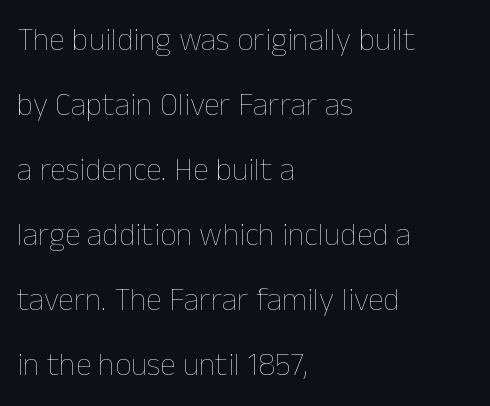
The image shows 32 px thin type, upright; set left-aligned, loose line spacing (2.03x), normal letter spacing, not underlined; low stroke contrast and a medium x-height.
